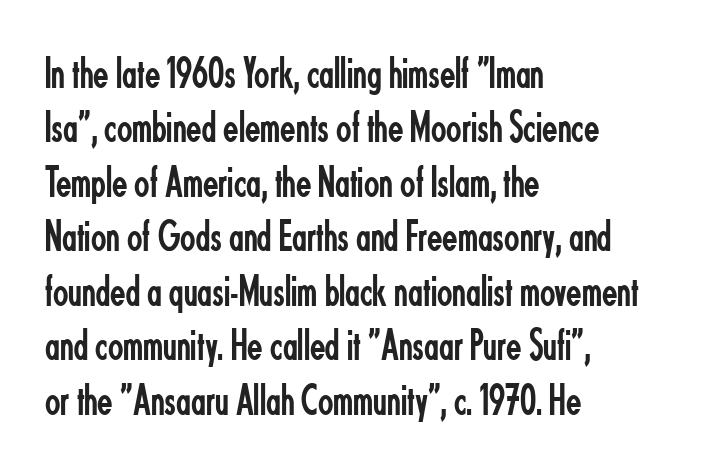
The image shows 45 px regular-weight, condensed sans-serif type, upright; set left-aligned, line spacing 1.21x, normal letter spacing, not underlined; low stroke contrast and a small x-height.
